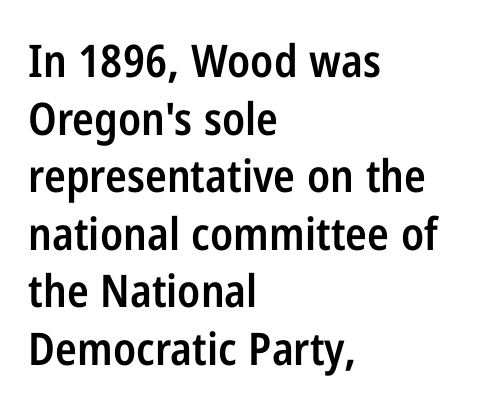
I'd call this a sans setting — the letters go barefoot. In terms of letterspacing, this is plain default setting. Glance below the letters and you will spot only blank space. The specimen reads as upright at a glance. Proportional: the letters do not fall into vertical columns. Notice the strokes are somewhat thickened but not fully heavy: this is a semibold.
